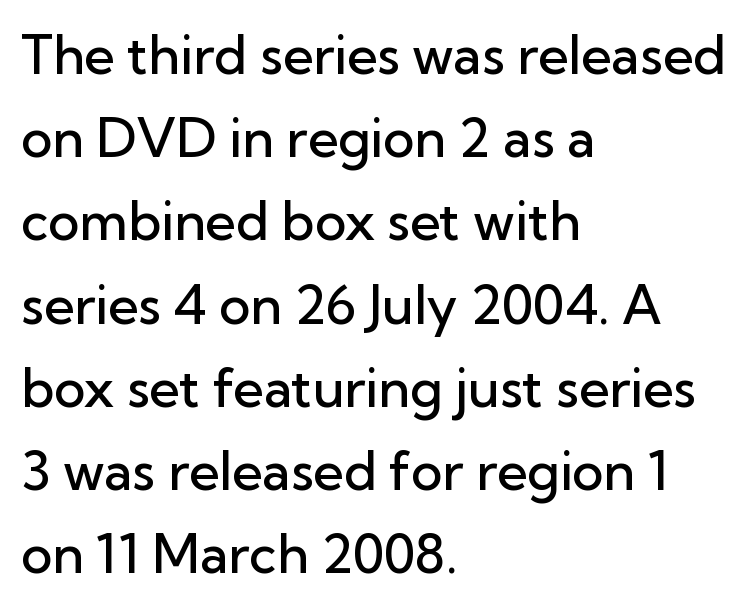
{"serif": "no", "italic": "no", "bold": "semi", "weight": "semibold", "width": "normal", "stroke_contrast": "low", "x_height": "medium", "monospaced": "no", "underline": "no", "align": "left", "line_spacing": "normal", "line_spacing_ratio": 1.57, "letter_spacing": "normal", "letter_spacing_em": 0.0, "glyph_px": 53}
